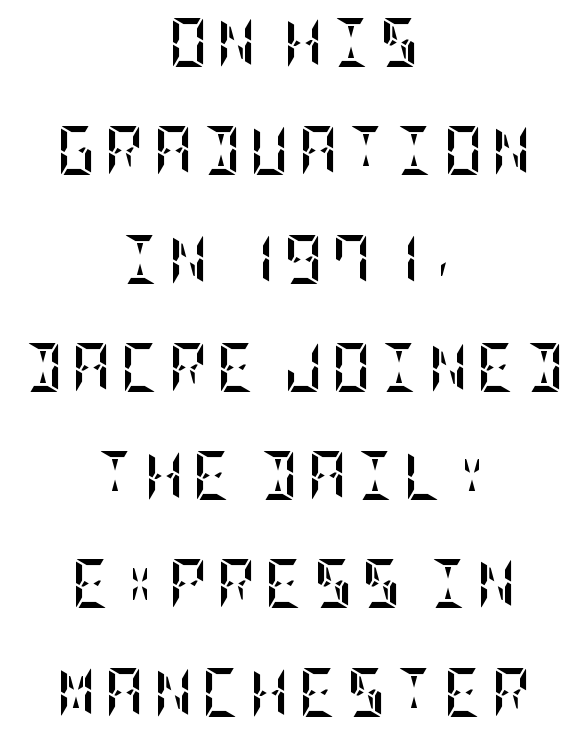
Every character sits straight up, as roman type does. Emphasis by weight is at full strength: bold. Descenders are the only things crossing below the line. Both edges are ragged and mirror each other, which tells us the setting is centered. Summary of vertical rhythm: relaxed, with wide interline spacing.
